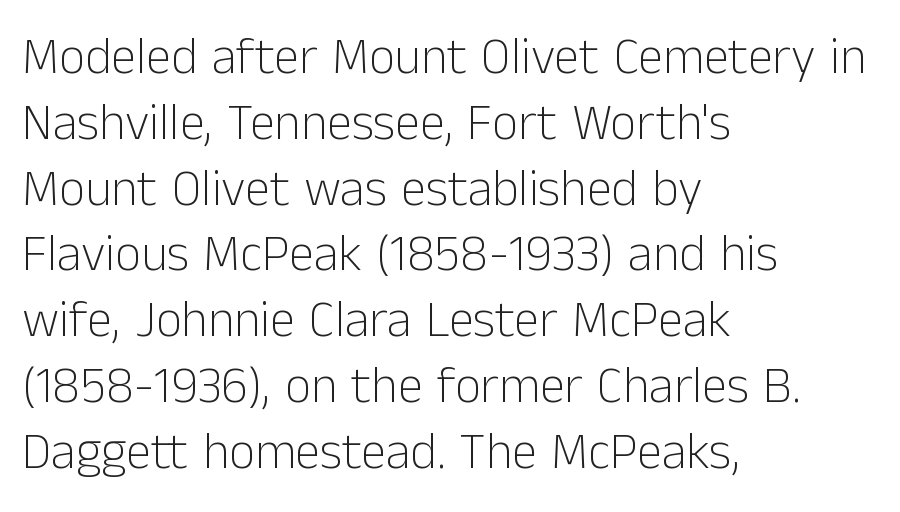
Line starts are locked; line ends wander. The space between consecutive lines is moderate. A typesetter would mark this as roman, not italic. The specimen omits any rule beneath the text block's lines. The type family on display is of the sans-serif kind.
